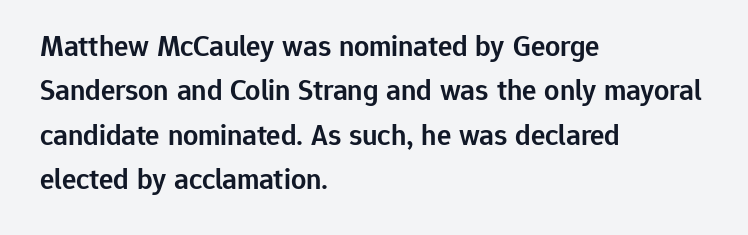
{"serif": "no", "italic": "no", "bold": "semi", "weight": "semibold", "width": "normal", "stroke_contrast": "low", "x_height": "medium", "monospaced": "no", "underline": "no", "align": "left", "line_spacing": "normal", "line_spacing_ratio": 1.48, "letter_spacing": "normal", "letter_spacing_em": 0.0, "glyph_px": 30}
